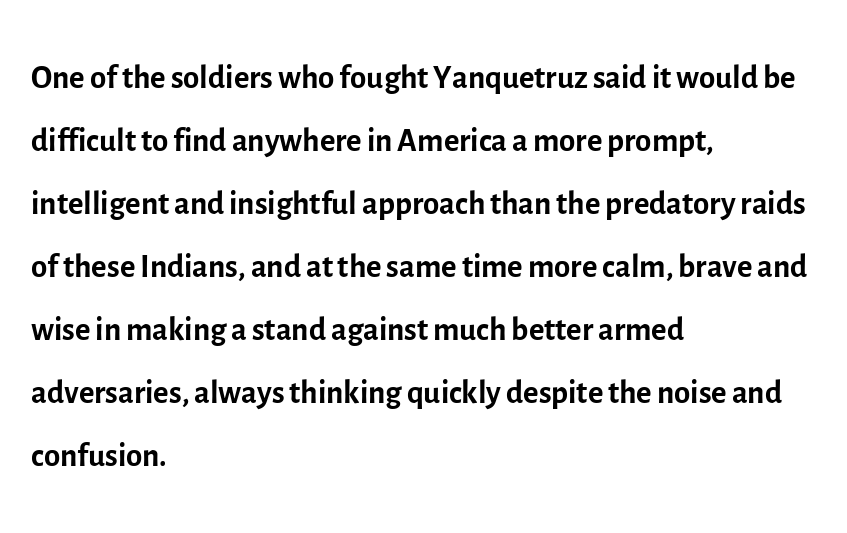
The image shows 47 px regular-weight sans-serif type, upright; set left-aligned, normal line spacing (1.34x), normal letter spacing, not underlined; a medium x-height.
